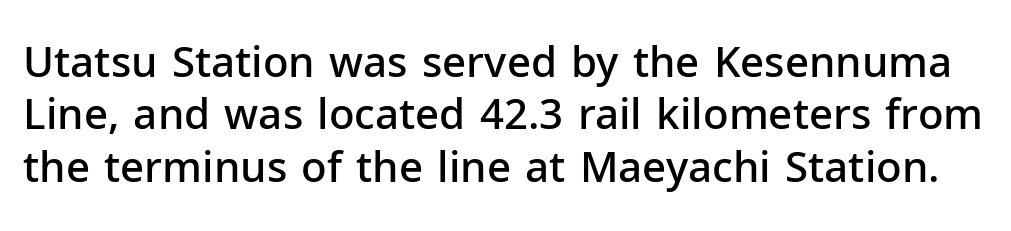
The letters advance in unequal steps, a hallmark of proportional type. These lines were composed using upright roman letters. To sum up the face: it is a sans, with no serifs. A bare baseline throughout the passage. Summary of vertical rhythm: regular, with standard interline spacing. The type is set solid horizontally, with unmodified tracking.
